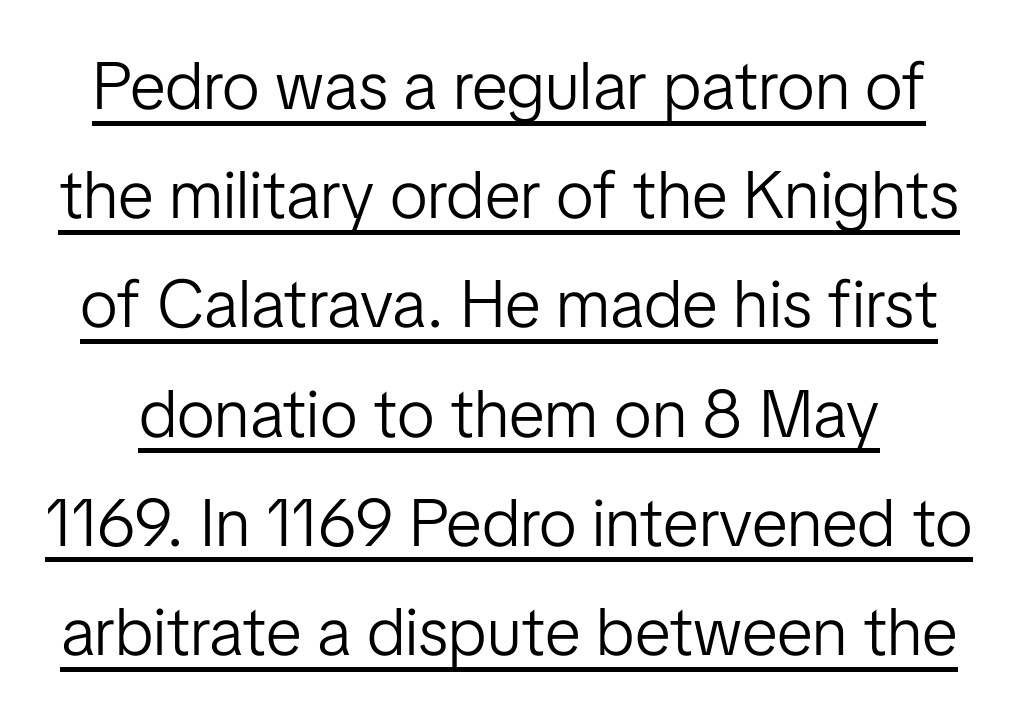
The image shows 67 px light sans-serif type, upright; set normal line spacing (1.63x), normal letter spacing, underlined; low stroke contrast and a medium x-height.
